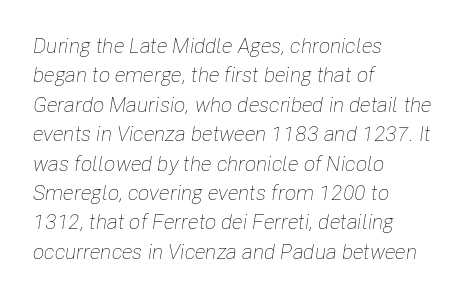
The image shows 21 px text type, italic (leaning right); set left-aligned, normal line spacing (1.4x), normal letter spacing, not underlined.
